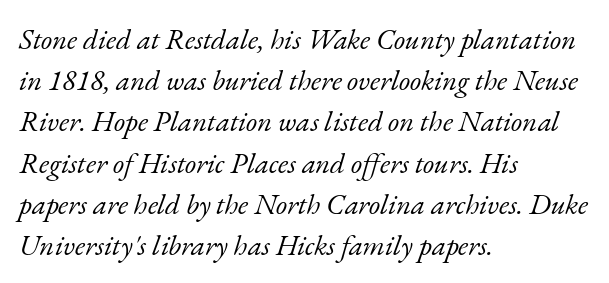
Q: Is the text bold? A: No.
Q: Is the text italic (slanted)? A: Yes, it leans right by about 17 degrees.
Q: Is the typeface a serif or a sans-serif typeface? A: Serif.
Q: Is the text underlined? A: No.
Q: How is the paragraph aligned? A: Left-aligned.
Q: Is the spacing between letters normal or unusually wide? A: Normal.
Q: Is the spacing between lines tight, normal or loose? A: Normal.
Q: Width (condensed, normal, or wide)? A: Normal.
Q: Stroke contrast? A: Low.
Q: x-height? A: Small.
Q: Monospaced? A: No.
